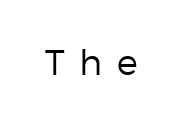
{"serif": "no", "italic": "no", "bold": "no", "weight": "regular", "width": "normal", "stroke_contrast": "low", "x_height": "medium", "monospaced": "no", "underline": "no", "letter_spacing": "wide", "letter_spacing_em": 0.42, "glyph_px": 35}
